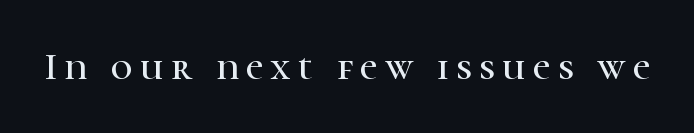
Q: Is the text italic (slanted)? A: No, it is upright.
Q: Is the typeface a serif or a sans-serif typeface? A: Serif.
Q: Is the text underlined? A: No.
Q: Is the spacing between letters normal or unusually wide? A: Unusually wide.
Q: Width (condensed, normal, or wide)? A: Normal.
Q: Stroke contrast? A: High.
Q: x-height? A: Medium.
Q: Monospaced? A: No.
